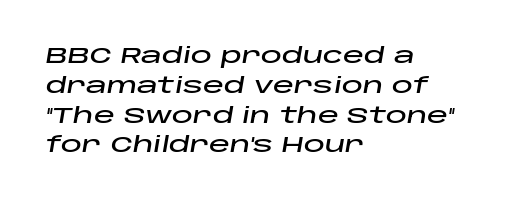
Q: Is the text italic (slanted)? A: Yes, it leans right by about 10 degrees.
Q: Is the text underlined? A: No.
Q: How is the paragraph aligned? A: Left-aligned.
Q: Is the spacing between letters normal or unusually wide? A: Normal.
Q: Is the spacing between lines tight, normal or loose? A: Normal.
